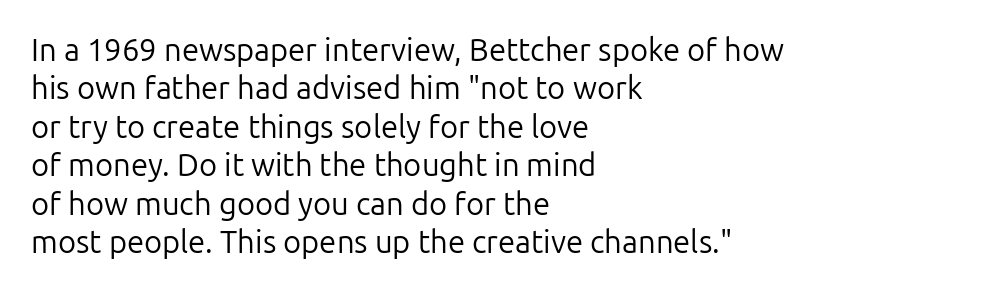
{"serif": "no", "italic": "no", "bold": "no", "weight": "regular", "width": "normal", "stroke_contrast": "low", "x_height": "medium", "monospaced": "no", "underline": "no", "align": "left", "line_spacing_ratio": 1.24, "letter_spacing": "normal", "letter_spacing_em": 0.0, "glyph_px": 31}
